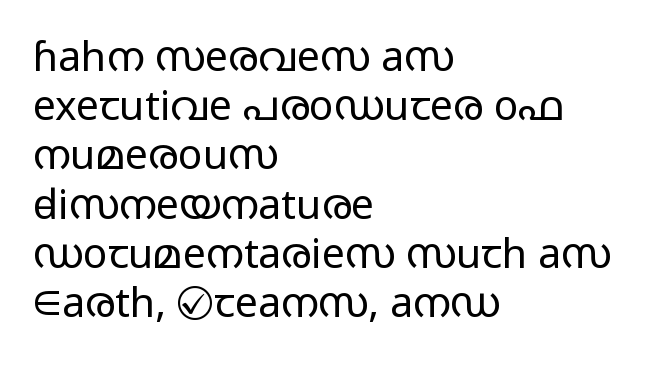
Q: Is the text bold? A: No.
Q: Is the text italic (slanted)? A: No, it is upright.
Q: Is the typeface a serif or a sans-serif typeface? A: Sans-serif.
Q: Is the text underlined? A: No.
Q: How is the paragraph aligned? A: Left-aligned.
Q: Is the spacing between letters normal or unusually wide? A: Normal.
Q: Width (condensed, normal, or wide)? A: Wide.
Q: Stroke contrast? A: Low.
Q: x-height? A: Medium.
Q: Monospaced? A: No.
